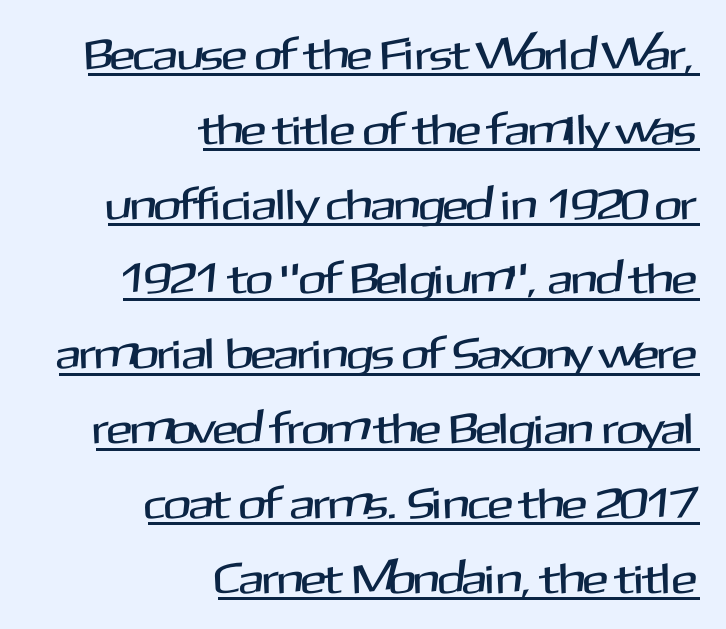
The image shows 43 px sans-serif type, upright; set right-aligned, line spacing 1.74x, normal letter spacing, underlined; medium stroke contrast and a medium x-height.
